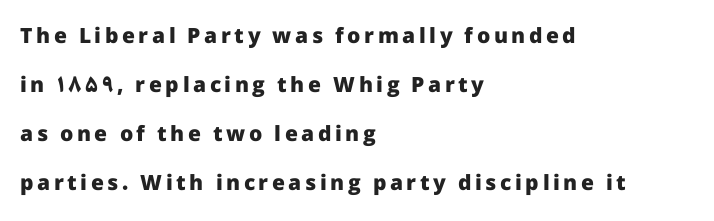
The image shows 21 px bold type, upright; set left-aligned, loose line spacing (2.33x), not underlined.
